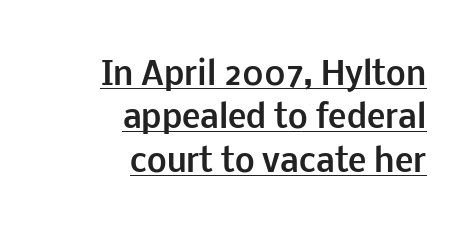
The passage shown is typed in a proportional face where columns would drift. It's the straight-up-and-down kind of type. The face used here is rendered with its standard letterfit. Quick note: underline on.
